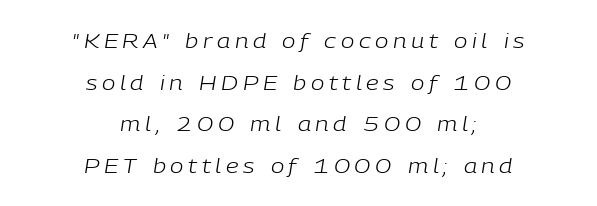
Any mark beneath the type? The region is blank. Both edges are ragged and mirror each other, which tells us the setting is centered. The designer dialed line spacing up above the default. The weight would be labelled regular, book, light, or lighter still. The line texture is sparse and dotted thanks to wide tracking. Characters are canted at an angle relative to the baseline's perpendicular.
